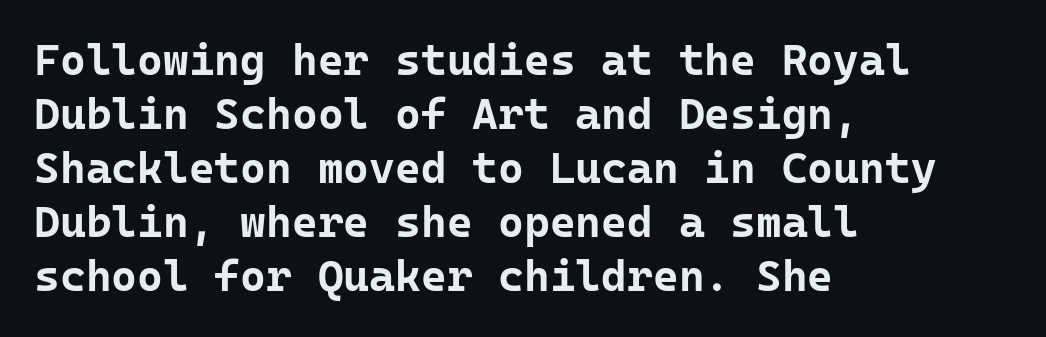
Q: Is the text bold? A: Yes.
Q: Is the text italic (slanted)? A: No, it is upright.
Q: Is the typeface a serif or a sans-serif typeface? A: Sans-serif.
Q: Is the text underlined? A: No.
Q: How is the paragraph aligned? A: Left-aligned.
Q: Is the spacing between letters normal or unusually wide? A: Normal.
Q: Width (condensed, normal, or wide)? A: Normal.
Q: Stroke contrast? A: Low.
Q: x-height? A: Medium.
Q: Monospaced? A: Yes.
